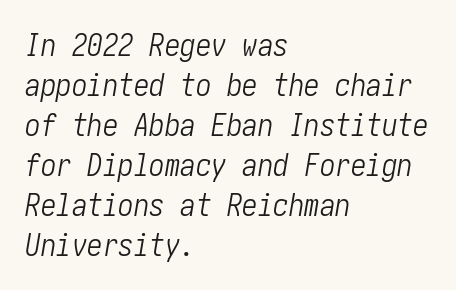
Underline: absent. A typesetter would call this leading conventional body-copy spacing. There's an unmistakable incline to the writing here. Caption: standard tracking, unaltered. Where is the straight margin? On the left.
